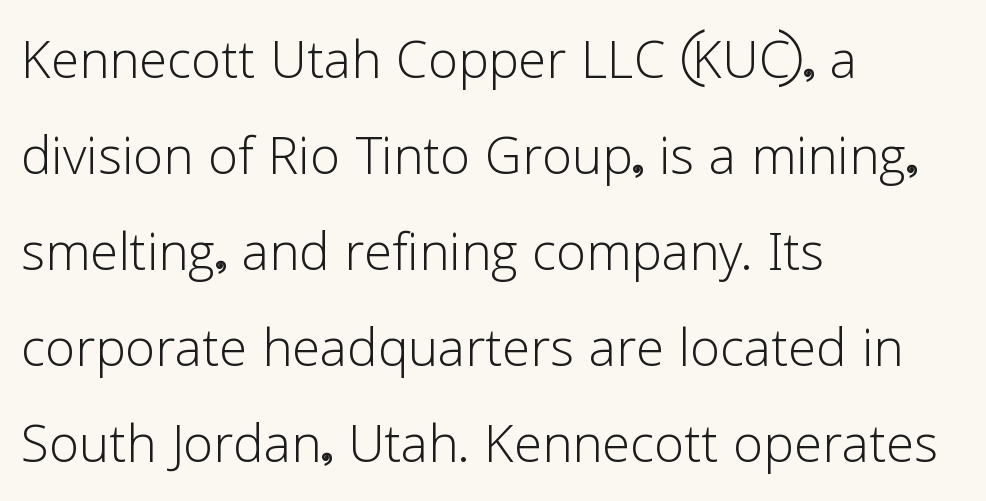
The glyphs in this specimen are sans serif. This reads as an unemphasized weight, regular at the heaviest. These lines stack with their left ends in a neat column. This is the regular roman posture of the typeface. The leading is moderate, giving the passage an even texture. A typesetter would call this proportional, since set widths differ per character.
